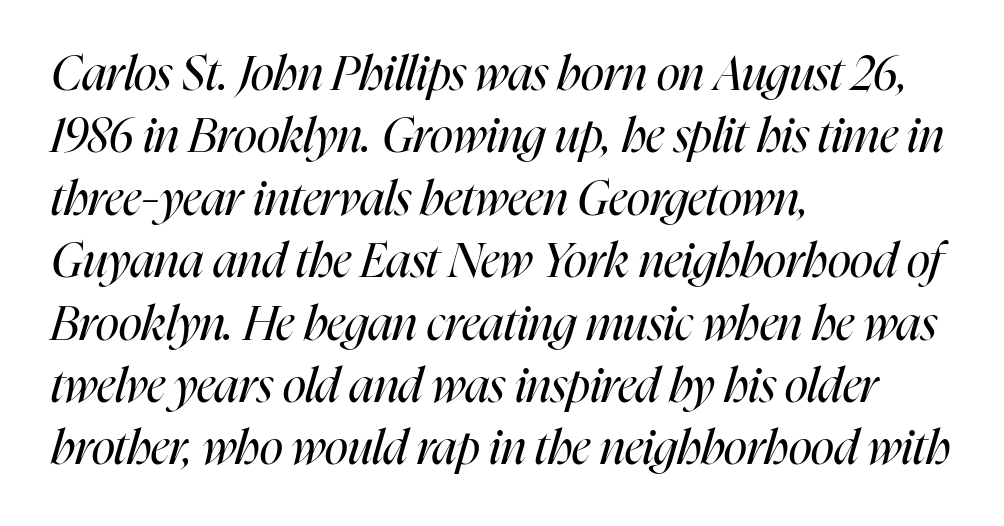
Q: Is the text bold? A: No.
Q: Is the text italic (slanted)? A: Yes, it leans right by about 16 degrees.
Q: Is the text underlined? A: No.
Q: How is the paragraph aligned? A: Left-aligned.
Q: Is the spacing between letters normal or unusually wide? A: Normal.
Q: Is the spacing between lines tight, normal or loose? A: Normal.
Q: Width (condensed, normal, or wide)? A: Condensed.
Q: Stroke contrast? A: High.
Q: x-height? A: Medium.
Q: Monospaced? A: No.
